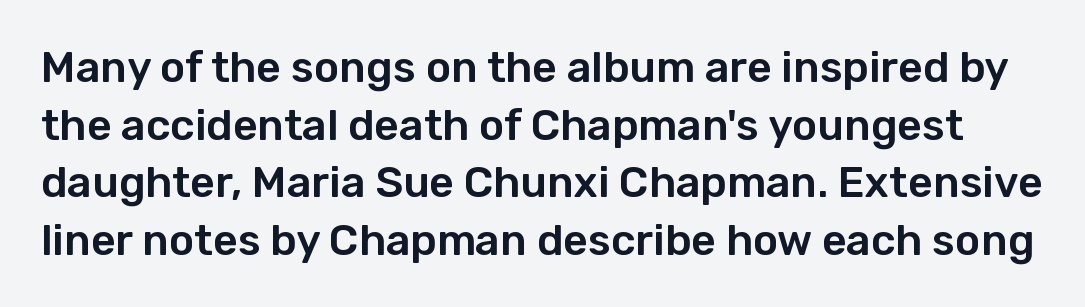
{"serif": "no", "italic": "no", "width": "normal", "stroke_contrast": "low", "x_height": "medium", "monospaced": "no", "underline": "no", "line_spacing": "normal", "line_spacing_ratio": 1.34, "letter_spacing": "normal", "letter_spacing_em": 0.0, "glyph_px": 43}
